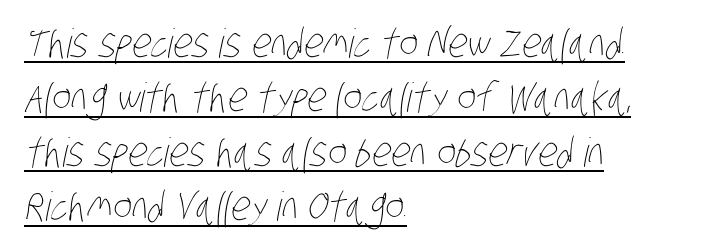
{"bold": "no", "weight": "thin", "width": "condensed", "stroke_contrast": "low", "x_height": "large", "monospaced": "no", "underline": "yes", "align": "left", "line_spacing": "normal", "line_spacing_ratio": 1.36, "letter_spacing": "normal", "letter_spacing_em": 0.0, "glyph_px": 40}
